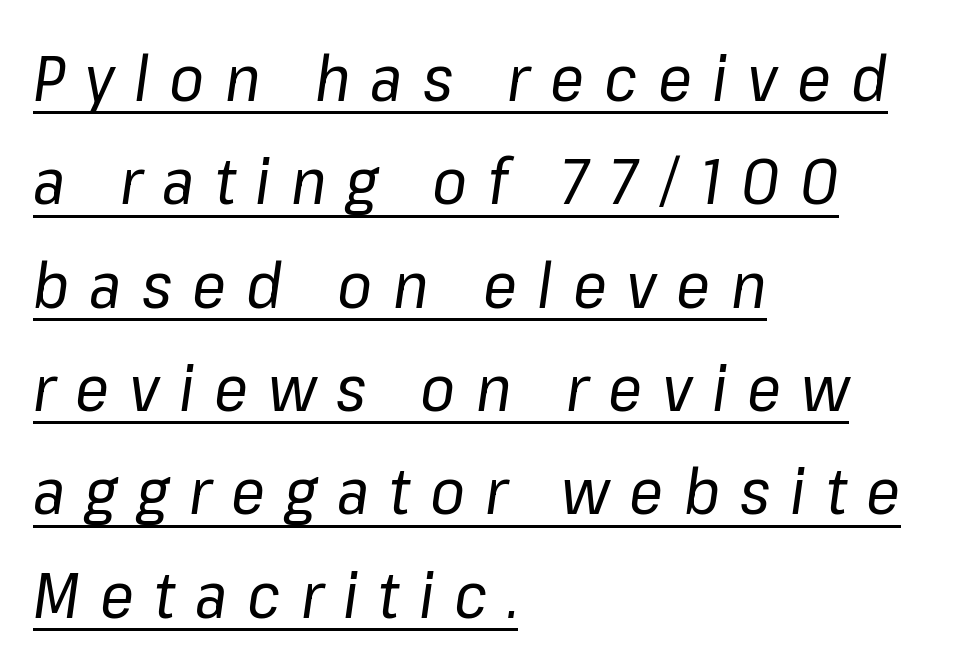
The image shows 63 px regular-weight type, italic (leaning right); set left-aligned, normal line spacing (1.64x), unusually wide letter spacing (+0.32 em), underlined; low stroke contrast and a medium x-height.
